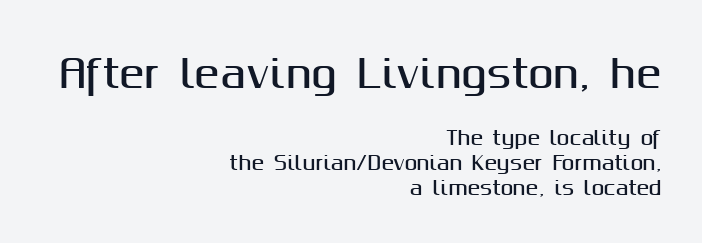
Does extra space separate the letters? No, they use regular spacing. A typesetter would mark this as roman, not italic. Is the lower block the larger one? No — the upper block carries the bigger type. Regarding serifs, this sample does without them.
